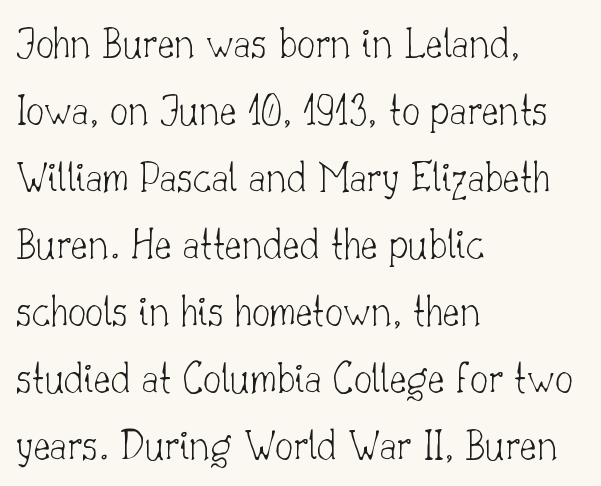
{"serif": "yes", "italic": "no", "bold": "no", "weight": "thin", "width": "normal", "stroke_contrast": "low", "x_height": "small", "monospaced": "no", "underline": "no", "align": "left", "line_spacing": "normal", "line_spacing_ratio": 1.49, "letter_spacing": "normal", "letter_spacing_em": 0.0, "glyph_px": 45}
